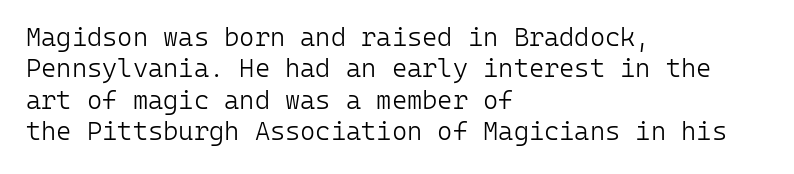
{"italic": "no", "bold": "no", "underline": "no", "align": "left", "line_spacing_ratio": 1.21, "letter_spacing": "normal", "letter_spacing_em": 0.0, "glyph_px": 26}
